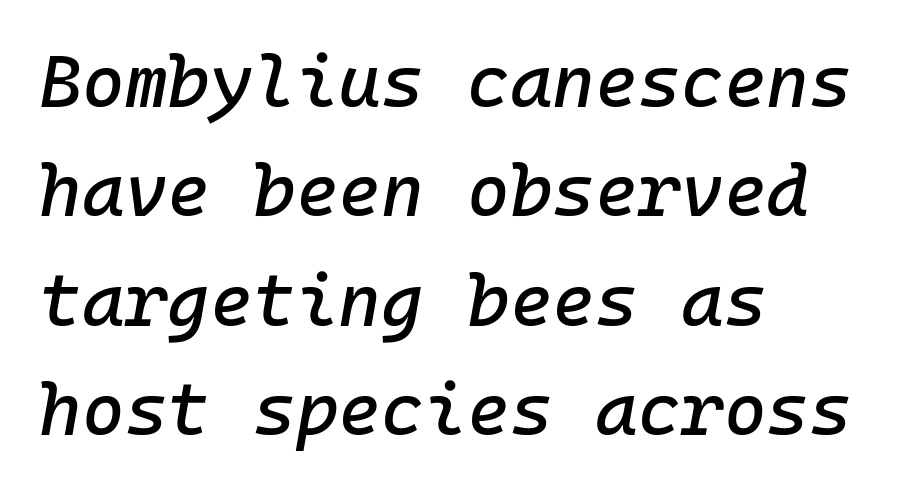
{"italic": "yes", "lean": "right", "slant_degrees": 10, "width": "normal", "stroke_contrast": "low", "x_height": "medium", "monospaced": "yes", "underline": "no", "align": "left", "line_spacing": "normal", "line_spacing_ratio": 1.5, "letter_spacing": "normal", "letter_spacing_em": 0.0, "glyph_px": 73}
